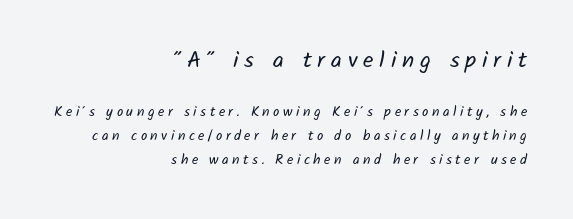
The image shows 23 px text type; set right-aligned, normal line spacing (1.7x), unusually wide letter spacing (+0.25 em), not underlined; the first (top) block is 1.64x larger.
